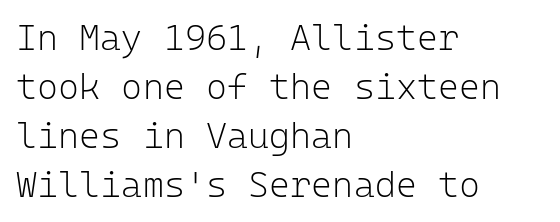
Q: Is the text bold? A: No.
Q: Is the text italic (slanted)? A: No, it is upright.
Q: Is the typeface a serif or a sans-serif typeface? A: Sans-serif.
Q: Is the text underlined? A: No.
Q: How is the paragraph aligned? A: Left-aligned.
Q: Is the spacing between letters normal or unusually wide? A: Normal.
Q: Is the spacing between lines tight, normal or loose? A: Normal.
Q: Width (condensed, normal, or wide)? A: Normal.
Q: Stroke contrast? A: Low.
Q: x-height? A: Medium.
Q: Monospaced? A: Yes.
